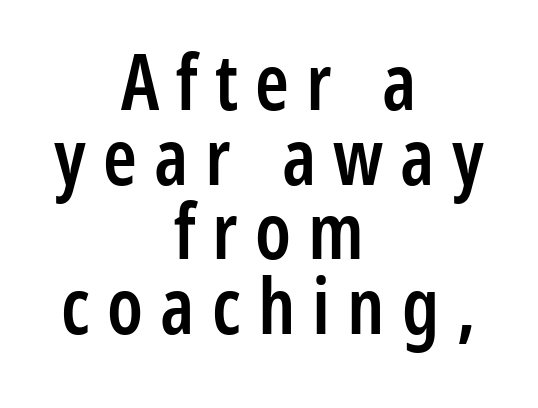
Q: Is the text bold? A: Semi-bold.
Q: Is the text italic (slanted)? A: No, it is upright.
Q: Is the typeface a serif or a sans-serif typeface? A: Sans-serif.
Q: Is the text underlined? A: No.
Q: How is the paragraph aligned? A: Centered.
Q: Is the spacing between letters normal or unusually wide? A: Unusually wide.
Q: Is the spacing between lines tight, normal or loose? A: Tight.
Q: Width (condensed, normal, or wide)? A: Condensed.
Q: Stroke contrast? A: Low.
Q: x-height? A: Medium.
Q: Monospaced? A: No.
